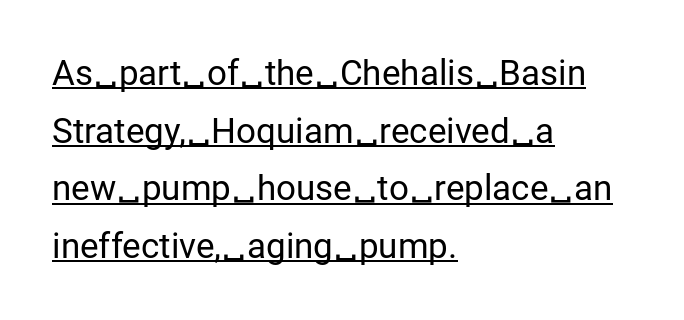
Summary of weight: not heavy and not bold. Each word holds together tightly as a unit, with standard inter-letter gaps. Spacing verdict: proportional, widths tailored to each character. The block of text has a typical density, with ordinary space between rows.
